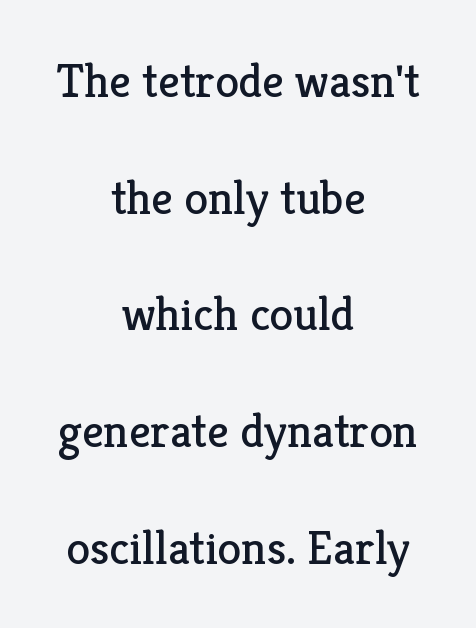
Q: Is the text bold? A: No.
Q: Is the text italic (slanted)? A: No, it is upright.
Q: Is the typeface a serif or a sans-serif typeface? A: Serif.
Q: Is the text underlined? A: No.
Q: How is the paragraph aligned? A: Centered.
Q: Is the spacing between letters normal or unusually wide? A: Normal.
Q: Is the spacing between lines tight, normal or loose? A: Loose.
Q: Width (condensed, normal, or wide)? A: Normal.
Q: Stroke contrast? A: Low.
Q: x-height? A: Medium.
Q: Monospaced? A: No.
